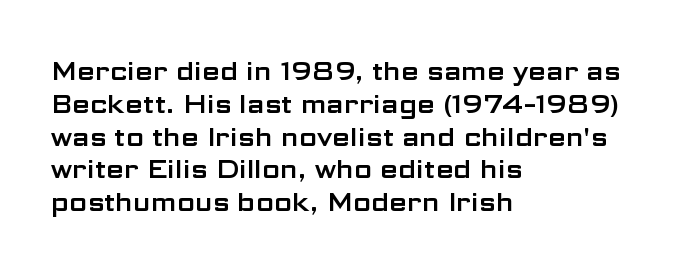
Each new line begins a customary step beneath the previous one. The passage shown is not underscored anywhere. Unlike italic type, these characters show no tilt at all. Casual observation: everything's shoved over to the left.
